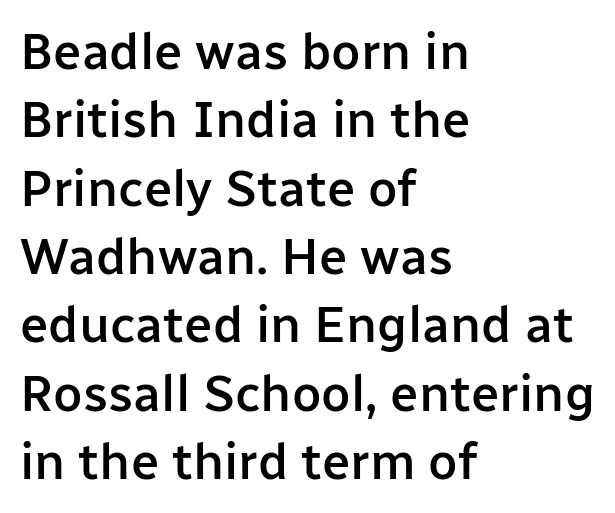
{"serif": "no", "italic": "no", "bold": "semi", "weight": "semibold", "width": "normal", "stroke_contrast": "low", "x_height": "medium", "monospaced": "no", "underline": "no", "align": "left", "line_spacing": "normal", "line_spacing_ratio": 1.34, "letter_spacing": "normal", "letter_spacing_em": 0.0, "glyph_px": 51}
